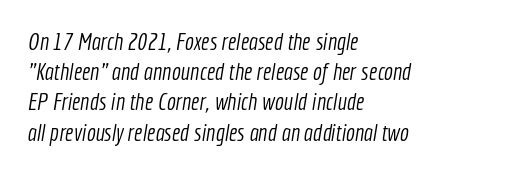
{"bold": "no", "underline": "no", "align": "left", "line_spacing": "normal", "line_spacing_ratio": 1.26, "letter_spacing": "normal", "letter_spacing_em": 0.0, "glyph_px": 24}
